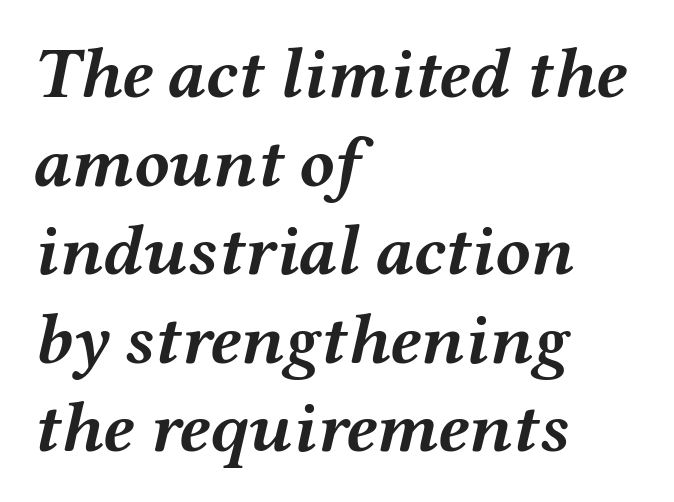
{"italic": "yes", "lean": "right", "slant_degrees": 12, "bold": "yes", "weight": "semibold", "width": "wide", "stroke_contrast": "medium", "x_height": "medium", "monospaced": "no", "underline": "no", "align": "left", "line_spacing_ratio": 1.23, "letter_spacing": "normal", "letter_spacing_em": 0.0, "glyph_px": 72}
